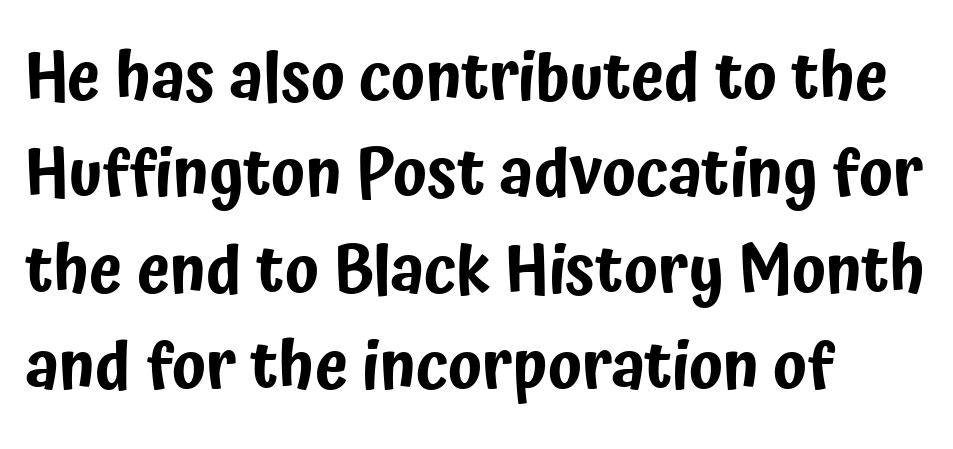
Q: Is the text italic (slanted)? A: No, it is upright.
Q: Is the typeface a serif or a sans-serif typeface? A: Sans-serif.
Q: Is the text underlined? A: No.
Q: How is the paragraph aligned? A: Left-aligned.
Q: Is the spacing between letters normal or unusually wide? A: Normal.
Q: Is the spacing between lines tight, normal or loose? A: Normal.
Q: Width (condensed, normal, or wide)? A: Condensed.
Q: Stroke contrast? A: Low.
Q: x-height? A: Medium.
Q: Monospaced? A: No.
